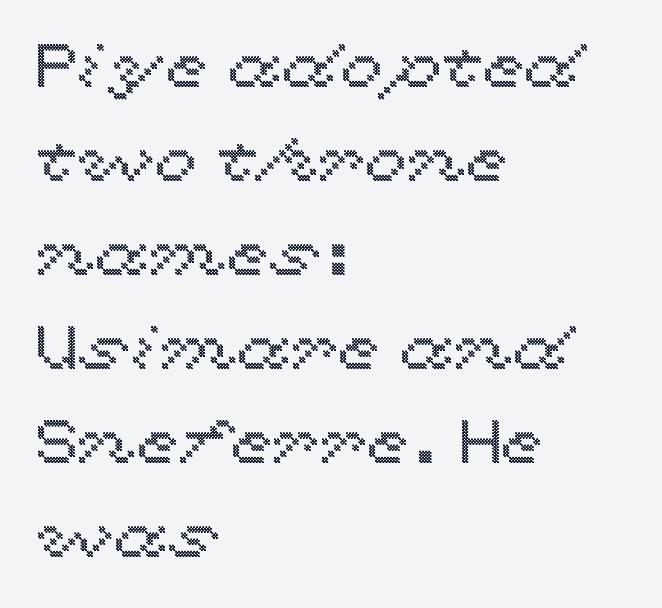
Q: Is the text italic (slanted)? A: Yes.
Q: Is the text underlined? A: No.
Q: How is the paragraph aligned? A: Left-aligned.
Q: Is the spacing between letters normal or unusually wide? A: Normal.
Q: Is the spacing between lines tight, normal or loose? A: Normal.
Q: Width (condensed, normal, or wide)? A: Wide.
Q: x-height? A: Medium.
Q: Monospaced? A: No.
